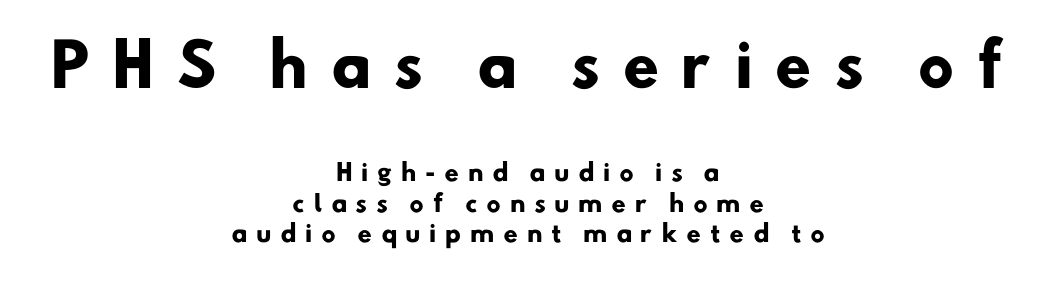
{"serif": "no", "bold": "yes", "weight": "heavy", "width": "normal", "stroke_contrast": "low", "x_height": "small", "monospaced": "no", "underline": "no", "align": "center", "line_spacing": "normal", "line_spacing_ratio": 1.31, "letter_spacing": "wide", "letter_spacing_em": 0.37, "larger_block": "first", "size_ratio": 2.52, "glyph_px": 58}
